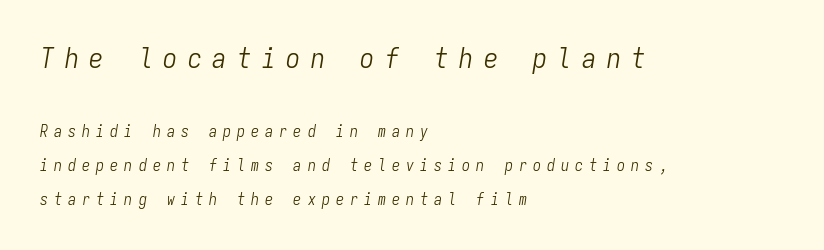
{"italic": "yes", "lean": "right", "slant_degrees": 9, "bold": "no", "weight": "light", "width": "condensed", "stroke_contrast": "low", "x_height": "medium", "monospaced": "yes", "underline": "no", "align": "left", "line_spacing": "loose", "line_spacing_ratio": 2.11, "letter_spacing": "wide", "letter_spacing_em": 0.38, "larger_block": "first", "size_ratio": 1.75, "glyph_px": 28}
